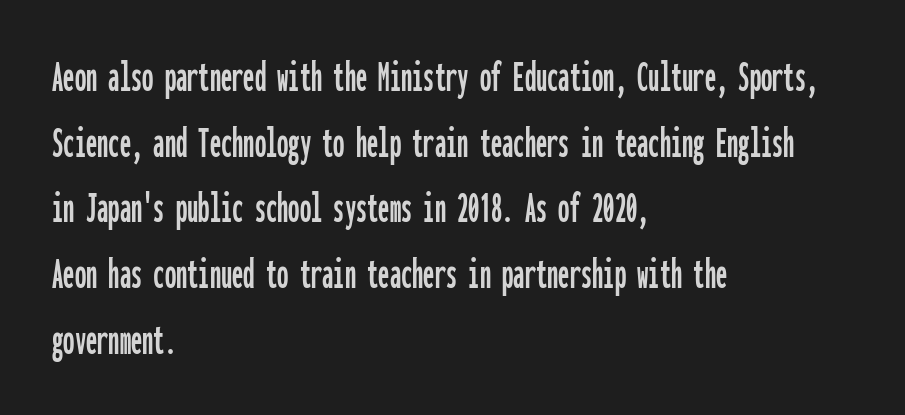
Short note: letters normally spaced. Serifs: no, the terminals of the letterforms are clean. The axis of the letterforms is exactly vertical. One glance says typical: line gaps are just what's usual. Leftover space on each line is placed entirely after the last word.
